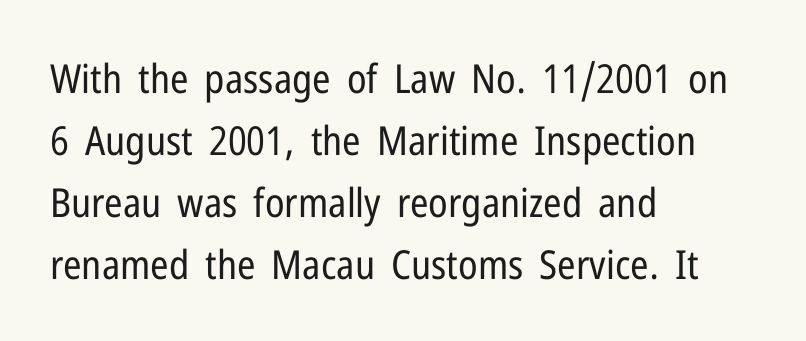
The strip under each line holds only bare page. How are the letters spaced? Ordinarily, with no added tracking. Posture: straight, roman, zero tilt. Spacing verdict: proportional, widths tailored to each character. Regular leading. The paragraph shown leans on its left margin.
